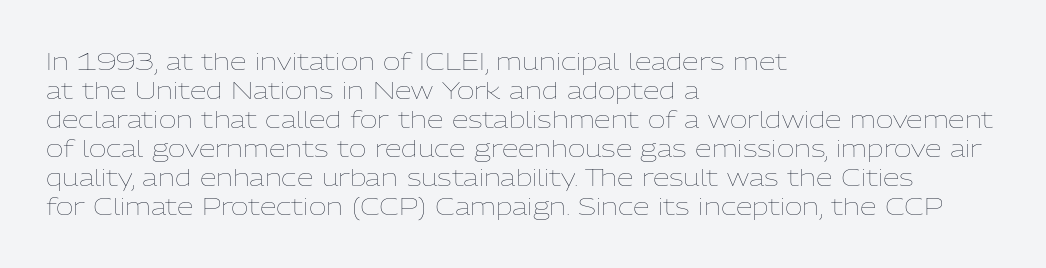
The strokes carry an ordinary text weight at most. Default kerning and tracking; the words read as compact shapes. The gap between lines stays unmarked. Does the lettering tilt? It doesn't — this is upright.
